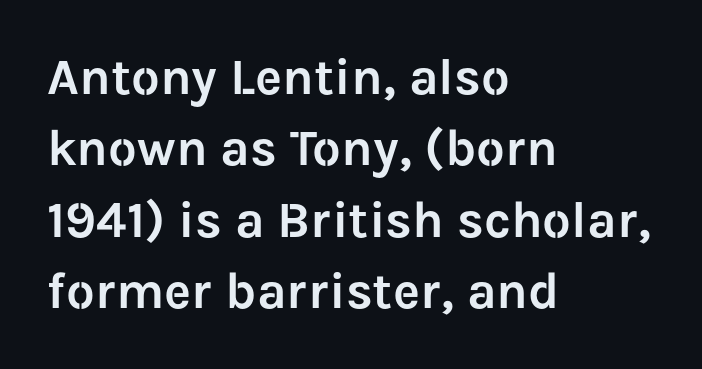
The image shows 51 px sans-serif type, upright; set left-aligned, normal line spacing (1.4x), normal letter spacing, not underlined; low stroke contrast and a medium x-height.
